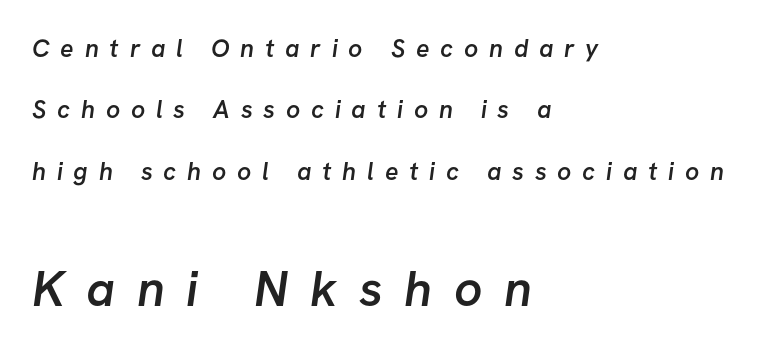
Q: Is the text bold? A: Semi-bold.
Q: Is the typeface a serif or a sans-serif typeface? A: Sans-serif.
Q: Is the text underlined? A: No.
Q: How is the paragraph aligned? A: Left-aligned.
Q: Is the spacing between letters normal or unusually wide? A: Unusually wide.
Q: Is the spacing between lines tight, normal or loose? A: Loose.
Q: Which block of text is set in a larger size, the first (top) or the second (bottom)? A: The second (bottom) one.
Q: Width (condensed, normal, or wide)? A: Normal.
Q: Stroke contrast? A: Low.
Q: x-height? A: Medium.
Q: Monospaced? A: No.
